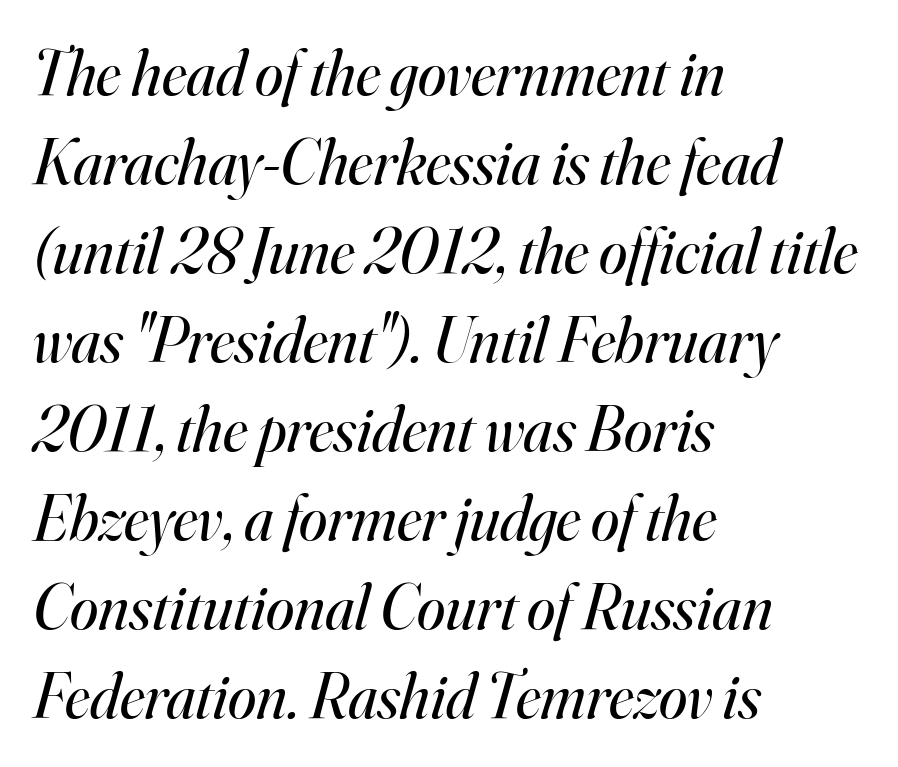
If you measured baseline to baseline, you'd find a middling distance. Notice how the stems are inclined rather than vertical — that's the hallmark of italics. The cut favours lightness, reaching ordinary text weight at its darkest. Observe the ordinary spacing: letters are neighbours, not strangers. The passage shown is typed in a proportional face where columns would drift. Letterform terminals end in serifs throughout the passage.
